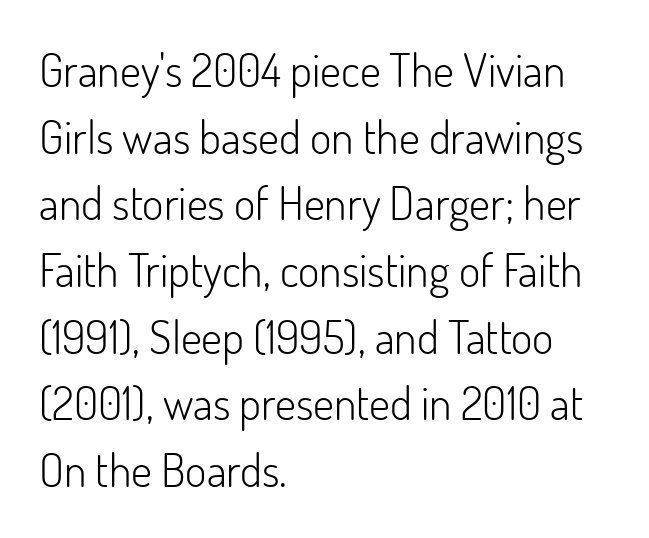
Q: Is the text bold? A: No.
Q: Is the text italic (slanted)? A: No, it is upright.
Q: Is the typeface a serif or a sans-serif typeface? A: Sans-serif.
Q: Is the text underlined? A: No.
Q: How is the paragraph aligned? A: Left-aligned.
Q: Is the spacing between letters normal or unusually wide? A: Normal.
Q: Is the spacing between lines tight, normal or loose? A: Normal.
Q: Width (condensed, normal, or wide)? A: Normal.
Q: Stroke contrast? A: Low.
Q: x-height? A: Small.
Q: Monospaced? A: No.
